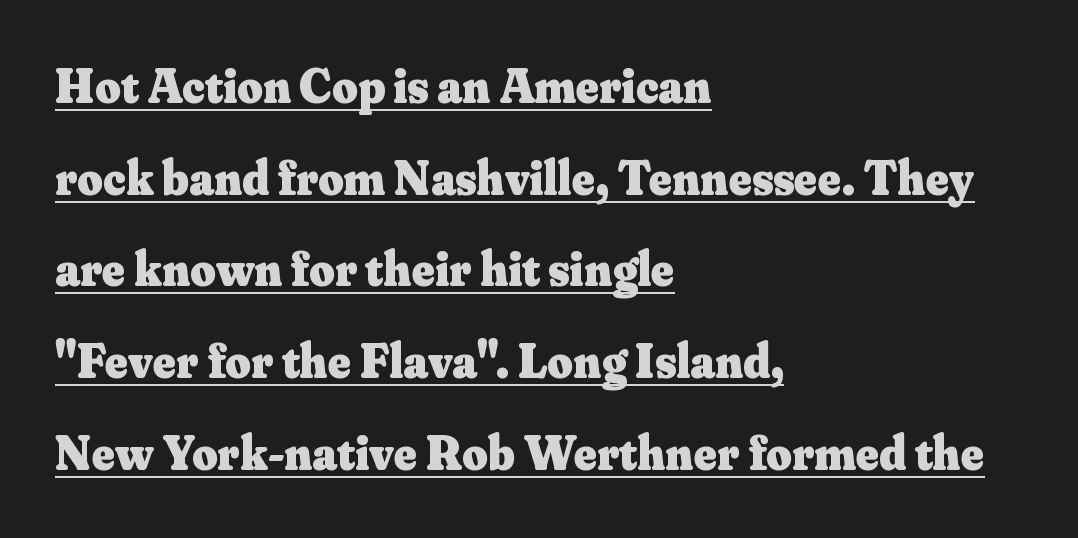
{"serif": "yes", "italic": "no", "bold": "yes", "weight": "heavy", "width": "normal", "stroke_contrast": "medium", "x_height": "small", "monospaced": "no", "underline": "yes", "align": "left", "line_spacing_ratio": 1.87, "letter_spacing": "normal", "letter_spacing_em": 0.0, "glyph_px": 49}
